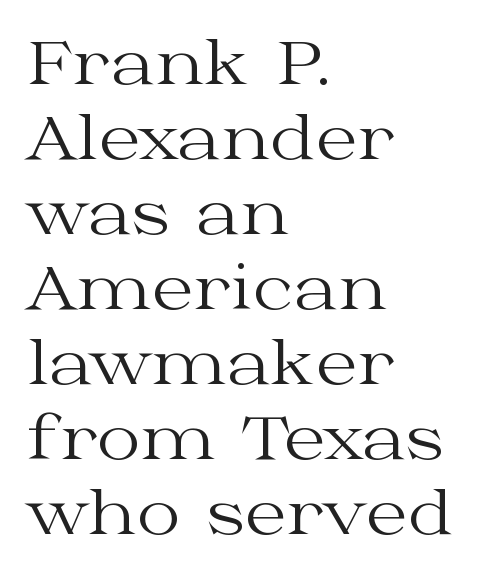
The image shows 60 px regular-weight, wide serif type, upright; set left-aligned, normal line spacing (1.25x), normal letter spacing, not underlined; medium stroke contrast and a medium x-height.
